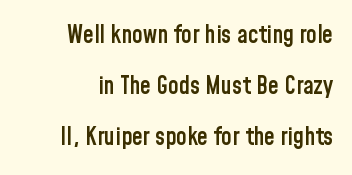
Any mark beneath the type? The region is blank. A fair bit of extra ink — the face is semibold, not bold. Baseline-to-baseline distance is far greater than the letter height. Characters follow at the spacing the type designer built in.
